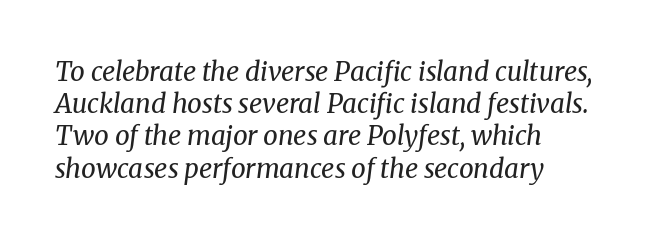
Q: Is the text bold? A: No.
Q: Is the text italic (slanted)? A: Yes, it leans right by about 8 degrees.
Q: Is the text underlined? A: No.
Q: How is the paragraph aligned? A: Left-aligned.
Q: Is the spacing between letters normal or unusually wide? A: Normal.
